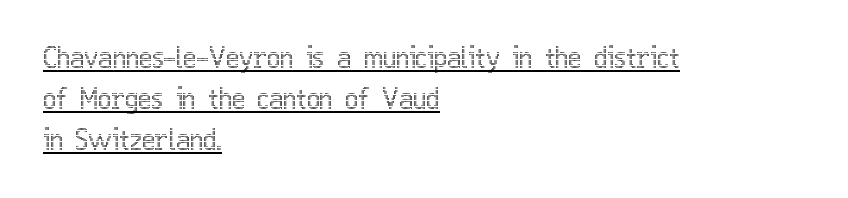
The image shows 28 px condensed type, upright; set left-aligned, normal line spacing (1.46x), normal letter spacing, underlined; a medium x-height.
